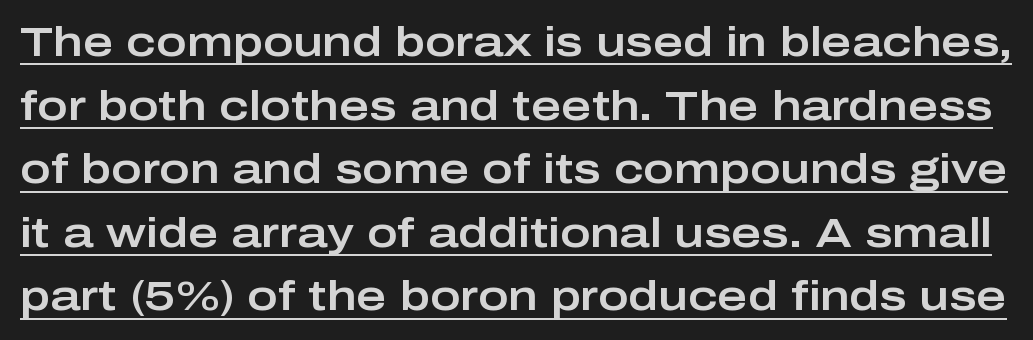
{"serif": "no", "italic": "no", "width": "wide", "stroke_contrast": "low", "x_height": "medium", "monospaced": "no", "underline": "yes", "line_spacing": "normal", "line_spacing_ratio": 1.55, "letter_spacing": "normal", "letter_spacing_em": 0.0, "glyph_px": 41}
